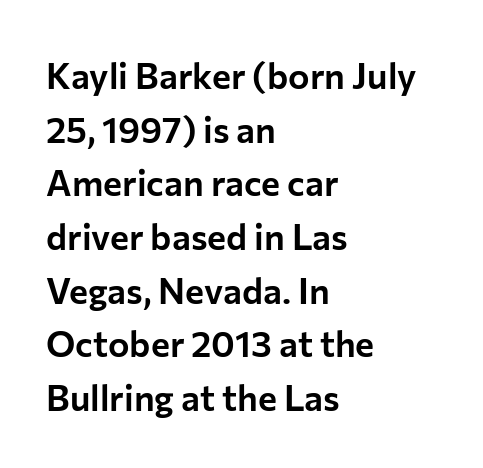
The glyphs are unaccompanied by any horizontal stroke below them. The typography opts for an upright posture over an oblique one. The ragged edge is on the right, which tells us the setting is flush left. The glyphs in this specimen are sans serif. The type is set solid horizontally, with unmodified tracking.
